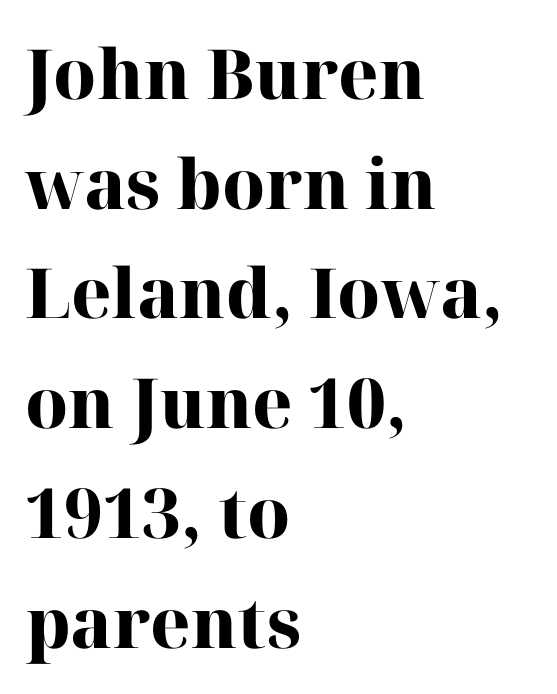
Think of a printed novel: that variable character pitch is what you see here. Glyph-to-glyph distance matches everyday printed text. Line beginnings align vertically; line endings do not. Bold? Absolutely — the strokes are thick and heavy. Any mark beneath the type? The region is blank. A serif font was chosen for this passage.
